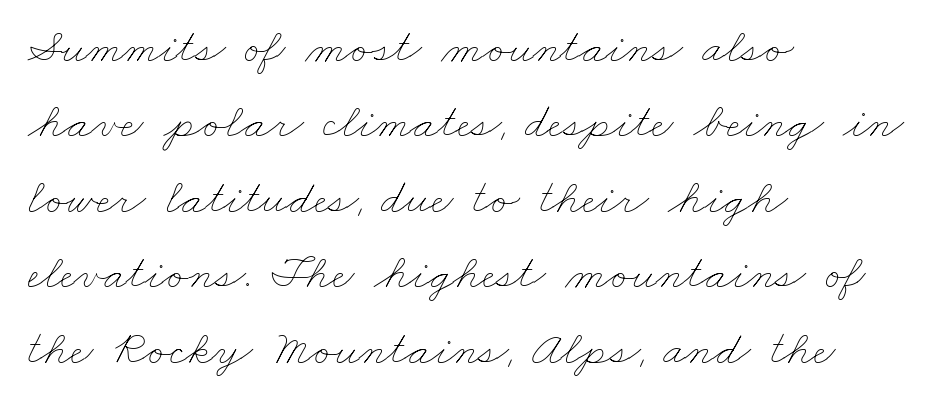
{"bold": "no", "weight": "thin", "width": "wide", "stroke_contrast": "low", "x_height": "small", "monospaced": "no", "underline": "no", "align": "left", "line_spacing": "normal", "line_spacing_ratio": 1.54, "letter_spacing": "normal", "letter_spacing_em": 0.0, "glyph_px": 49}
